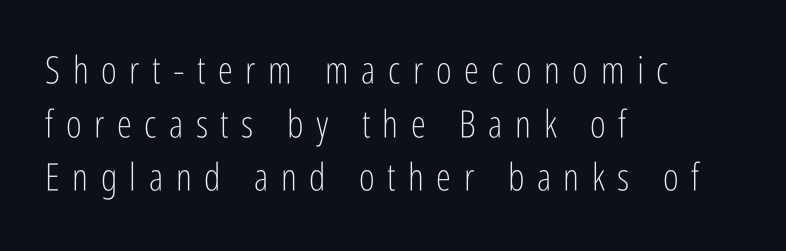
{"serif": "no", "italic": "no", "bold": "no", "weight": "light", "width": "condensed", "stroke_contrast": "low", "x_height": "medium", "monospaced": "no", "underline": "no", "align": "left", "line_spacing": "normal", "line_spacing_ratio": 1.41, "letter_spacing": "wide", "letter_spacing_em": 0.33, "glyph_px": 38}
